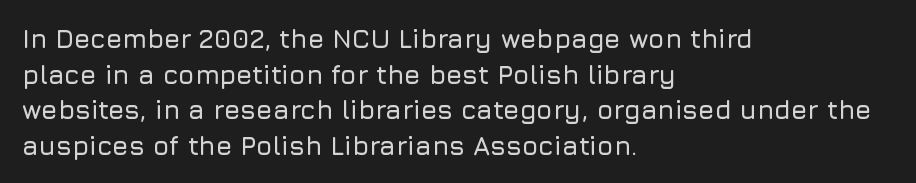
Compared with a centered layout, this one pins lines to the left instead. These lines were composed using upright roman letters. The type is set solid horizontally, with unmodified tracking. Vertical spacing — default. A bare baseline throughout the passage.
